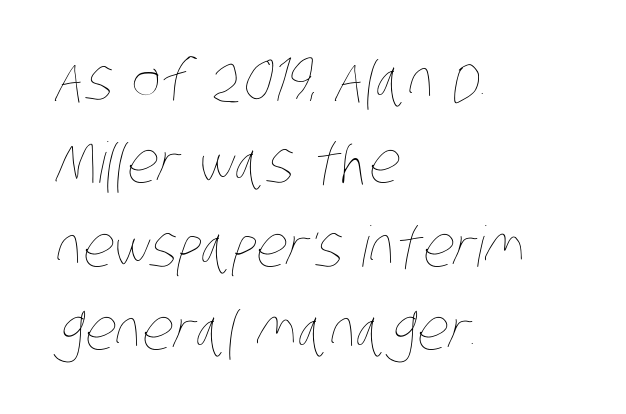
Q: Is the text bold? A: No.
Q: Is the text underlined? A: No.
Q: How is the paragraph aligned? A: Left-aligned.
Q: Is the spacing between letters normal or unusually wide? A: Normal.
Q: Is the spacing between lines tight, normal or loose? A: Normal.
Q: Width (condensed, normal, or wide)? A: Condensed.
Q: Stroke contrast? A: Low.
Q: x-height? A: Large.
Q: Monospaced? A: No.
